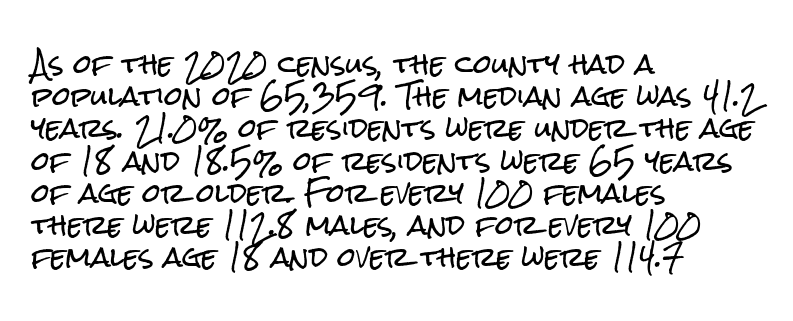
Q: Is the text italic (slanted)? A: No, it is upright.
Q: Is the text underlined? A: No.
Q: How is the paragraph aligned? A: Left-aligned.
Q: Is the spacing between letters normal or unusually wide? A: Normal.
